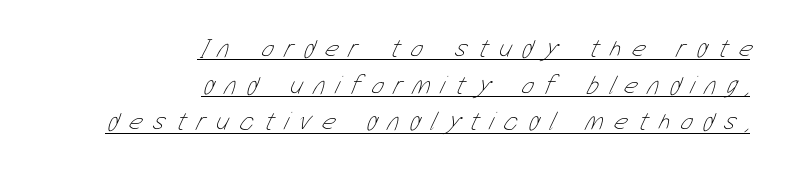
The font is comparable to plain body text, perhaps lighter. Look at the tracking — it's clearly loosened, letters drifting apart. Typeset ragged left — the right edge is the straight one. Decoration check: the copy is underlined. Leading matches the norm, producing a regular column.
